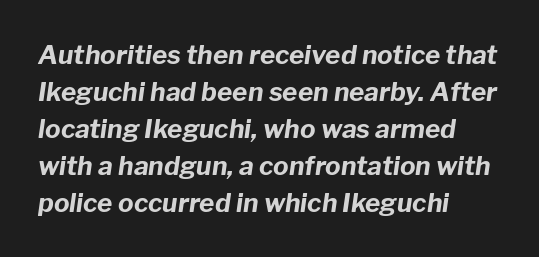
Slanted lettering throughout. Glyph-to-glyph distance matches everyday printed text. Line spacing here is normal. Typographic density is high because the face is bold.
